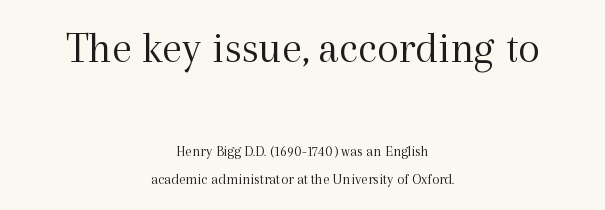
{"serif": "yes", "italic": "no", "bold": "no", "weight": "light", "width": "normal", "x_height": "medium", "monospaced": "no", "underline": "no", "align": "center", "line_spacing_ratio": 1.86, "letter_spacing": "normal", "letter_spacing_em": 0.0, "larger_block": "first", "size_ratio": 3.0, "glyph_px": 45}
